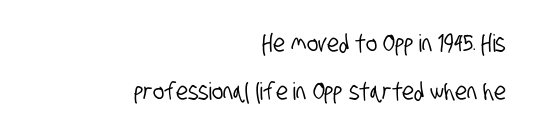
Q: Is the text underlined? A: No.
Q: How is the paragraph aligned? A: Right-aligned.
Q: Is the spacing between letters normal or unusually wide? A: Normal.
Q: Is the spacing between lines tight, normal or loose? A: Loose.
